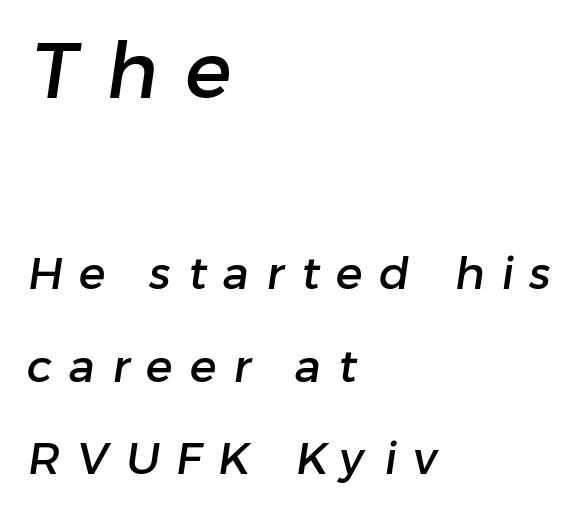
The image shows 78 px sans-serif type; set left-aligned, loose line spacing (2.06x), unusually wide letter spacing (+0.37 em), not underlined; the first (top) block is 1.73x larger; low stroke contrast and a medium x-height.
